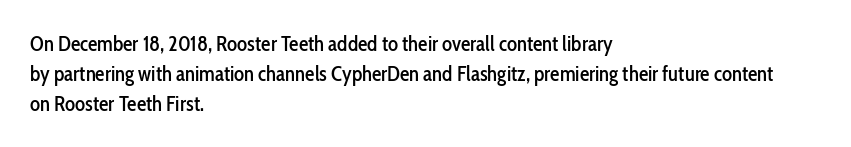
The image shows 21 px text type, upright; set left-aligned, normal line spacing (1.42x), normal letter spacing, not underlined.
